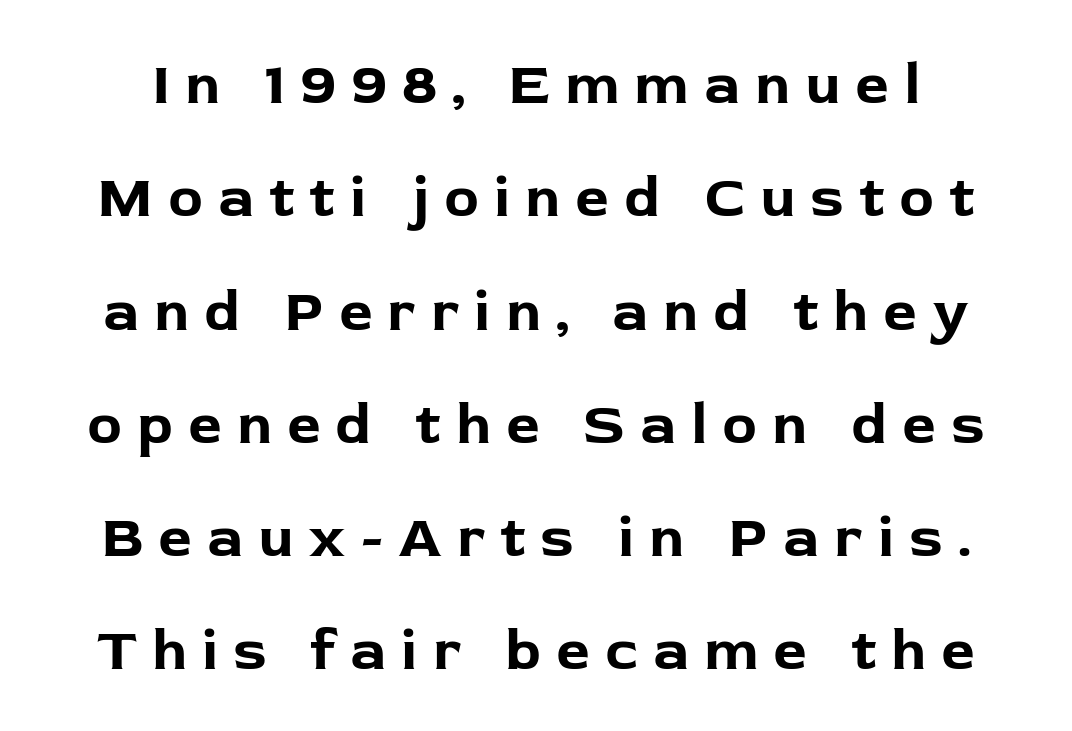
Q: Is the text bold? A: Yes.
Q: Is the text italic (slanted)? A: No, it is upright.
Q: Is the typeface a serif or a sans-serif typeface? A: Sans-serif.
Q: Is the text underlined? A: No.
Q: Is the spacing between letters normal or unusually wide? A: Unusually wide.
Q: Is the spacing between lines tight, normal or loose? A: Loose.
Q: Width (condensed, normal, or wide)? A: Normal.
Q: Stroke contrast? A: Low.
Q: x-height? A: Medium.
Q: Monospaced? A: No.
